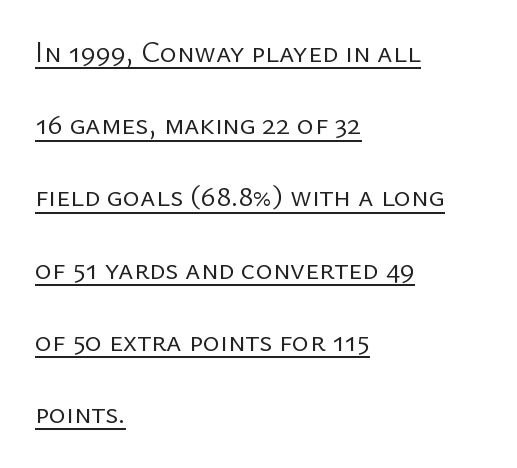
{"serif": "no", "italic": "no", "bold": "no", "weight": "regular", "width": "normal", "stroke_contrast": "low", "x_height": "medium", "monospaced": "no", "underline": "yes", "align": "left", "line_spacing": "loose", "line_spacing_ratio": 2.49, "letter_spacing": "normal", "letter_spacing_em": 0.0, "glyph_px": 29}
